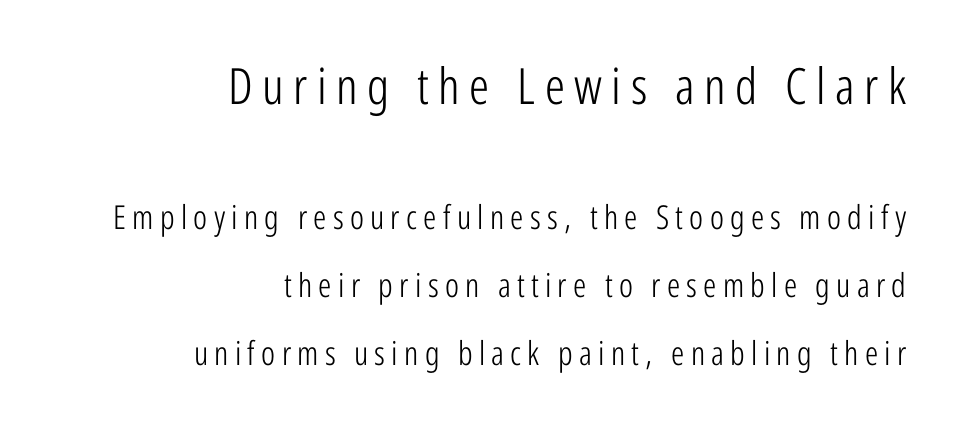
Letters rest on an invisible, unmarked baseline. These lines are rendered in a variable-pitch font. Visually the block forms a straight wall on the right and a jagged coastline on the left. The initial chunk of copy outweighs the following chunk in type size.
